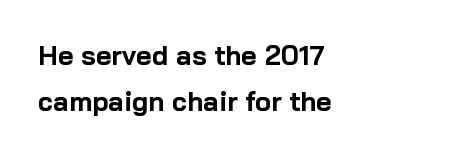
This rendering uses left alignment, leaving the right contour irregular. The lettering stays uniformly vertical, giving the passage a roman look. Short note: letters normally spaced. The letters are bold, with thick, heavy strokes. The glyphs are unaccompanied by any horizontal stroke below them.
